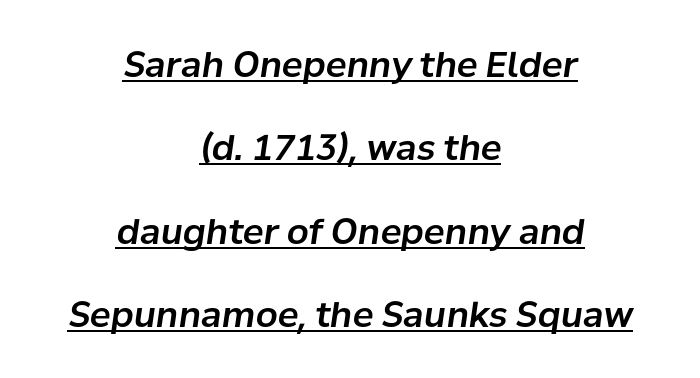
Q: Is the text italic (slanted)? A: Yes, it leans right by about 8 degrees.
Q: Is the text underlined? A: Yes.
Q: How is the paragraph aligned? A: Centered.
Q: Is the spacing between letters normal or unusually wide? A: Normal.
Q: Is the spacing between lines tight, normal or loose? A: Loose.
Q: Width (condensed, normal, or wide)? A: Normal.
Q: Stroke contrast? A: Low.
Q: x-height? A: Medium.
Q: Monospaced? A: No.
